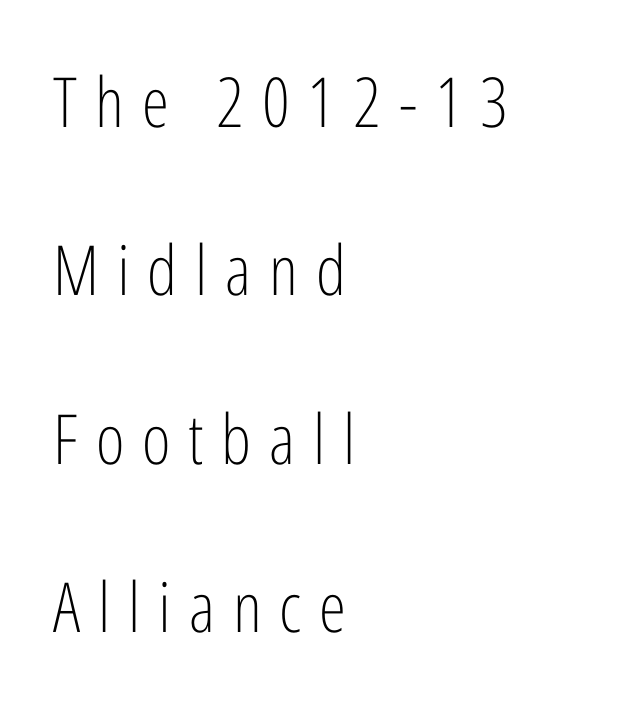
The image shows 69 px light, condensed sans-serif type, upright; set left-aligned, loose line spacing (2.44x), unusually wide letter spacing (+0.26 em), not underlined; low stroke contrast and a medium x-height.
